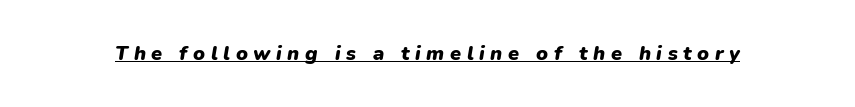
{"italic": "yes", "lean": "right", "slant_degrees": 9, "bold": "yes", "underline": "yes", "letter_spacing": "wide", "letter_spacing_em": 0.28, "glyph_px": 20}
